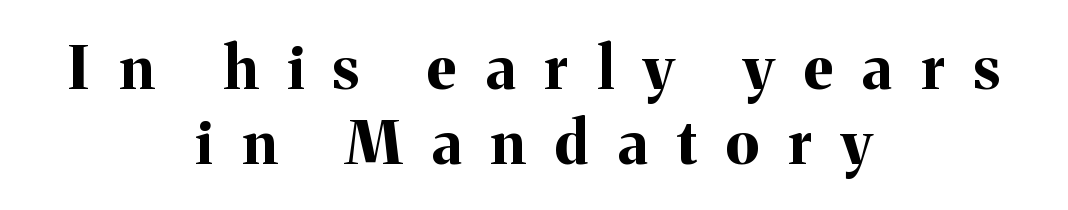
The image shows 60 px bold serif type, upright; set centered, normal line spacing (1.25x), unusually wide letter spacing (+0.49 em), not underlined; medium stroke contrast and a medium x-height.
